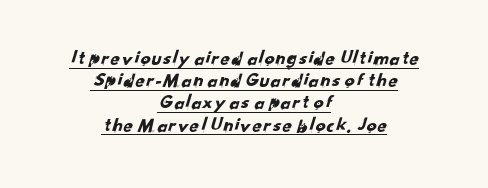
{"underline": "yes", "align": "center", "line_spacing": "tight", "line_spacing_ratio": 1.11, "letter_spacing": "normal", "letter_spacing_em": 0.0, "glyph_px": 20}
